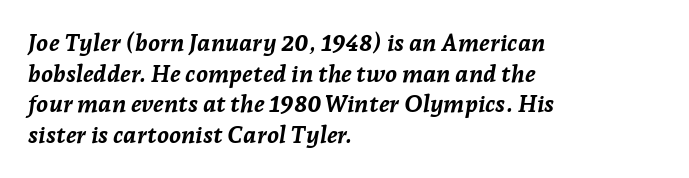
The compositor pushed each line to the left boundary. Each word holds together tightly as a unit, with standard inter-letter gaps. The glyphs have the mass of a bold cut. The whole block is typeset with a tilt. A normal amount of white space separates one row of letters from the next. Lines of text with bare space underneath.
